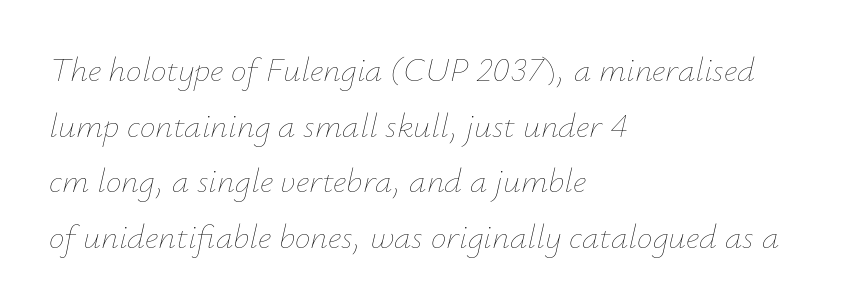
{"italic": "yes", "lean": "right", "slant_degrees": 12, "bold": "no", "weight": "thin", "width": "normal", "stroke_contrast": "low", "x_height": "small", "monospaced": "no", "underline": "no", "align": "left", "line_spacing": "normal", "line_spacing_ratio": 1.59, "letter_spacing": "normal", "letter_spacing_em": 0.0, "glyph_px": 35}
